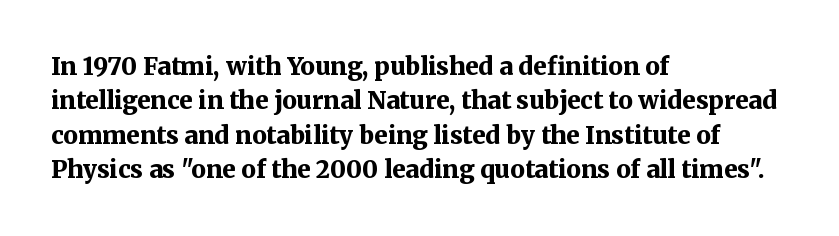
Q: Is the text bold? A: Yes.
Q: Is the text italic (slanted)? A: No, it is upright.
Q: Is the text underlined? A: No.
Q: How is the paragraph aligned? A: Left-aligned.
Q: Is the spacing between letters normal or unusually wide? A: Normal.
Q: Is the spacing between lines tight, normal or loose? A: Normal.
